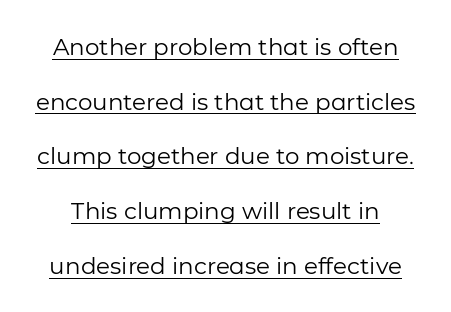
If you measured baseline to baseline, you'd find a long distance. The typesetter has applied underlining to the passage shown. The font sits on the lighter half of the weight spectrum, regular included. Style check: upright. Students, note that the glyphs here touch the page at normal intervals.
